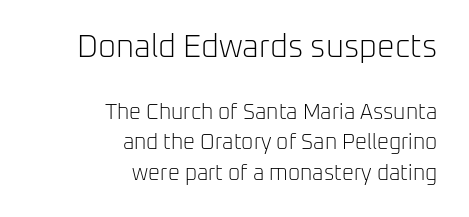
Q: Is the text bold? A: No.
Q: Is the text italic (slanted)? A: No, it is upright.
Q: Is the typeface a serif or a sans-serif typeface? A: Sans-serif.
Q: Is the text underlined? A: No.
Q: How is the paragraph aligned? A: Right-aligned.
Q: Is the spacing between letters normal or unusually wide? A: Normal.
Q: Is the spacing between lines tight, normal or loose? A: Normal.
Q: Which block of text is set in a larger size, the first (top) or the second (bottom)? A: The first (top) one.
Q: Width (condensed, normal, or wide)? A: Normal.
Q: Stroke contrast? A: Low.
Q: x-height? A: Medium.
Q: Monospaced? A: No.
